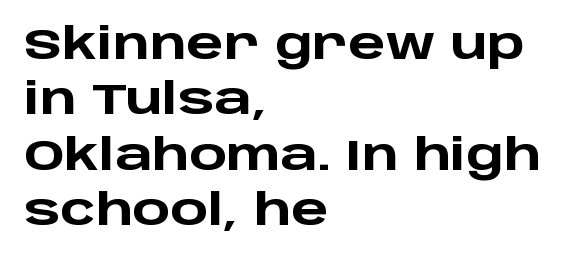
Q: Is the text bold? A: Yes.
Q: Is the text italic (slanted)? A: No, it is upright.
Q: Is the typeface a serif or a sans-serif typeface? A: Sans-serif.
Q: Is the text underlined? A: No.
Q: How is the paragraph aligned? A: Left-aligned.
Q: Is the spacing between letters normal or unusually wide? A: Normal.
Q: Is the spacing between lines tight, normal or loose? A: Normal.
Q: Width (condensed, normal, or wide)? A: Wide.
Q: Stroke contrast? A: Low.
Q: x-height? A: Large.
Q: Monospaced? A: No.
